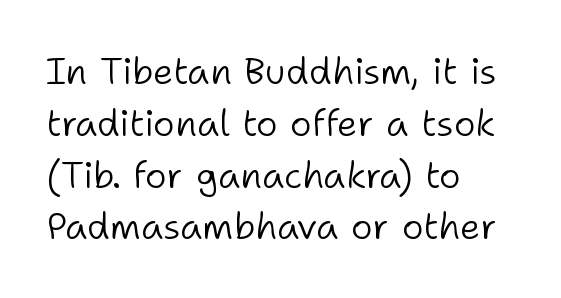
Q: Is the text bold? A: No.
Q: Is the text italic (slanted)? A: No, it is upright.
Q: Is the typeface a serif or a sans-serif typeface? A: Sans-serif.
Q: Is the text underlined? A: No.
Q: How is the paragraph aligned? A: Left-aligned.
Q: Is the spacing between letters normal or unusually wide? A: Normal.
Q: Is the spacing between lines tight, normal or loose? A: Normal.
Q: Width (condensed, normal, or wide)? A: Normal.
Q: Stroke contrast? A: Low.
Q: x-height? A: Medium.
Q: Monospaced? A: No.
